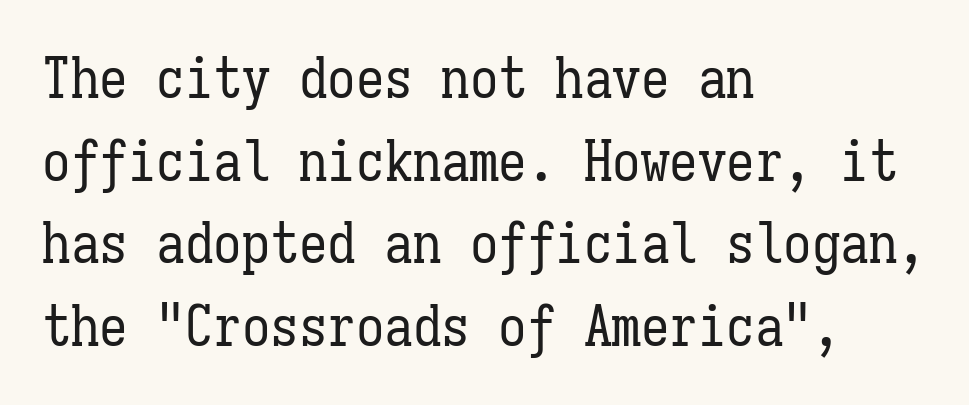
Q: Is the text bold? A: No.
Q: Is the text italic (slanted)? A: No, it is upright.
Q: Is the text underlined? A: No.
Q: How is the paragraph aligned? A: Left-aligned.
Q: Is the spacing between letters normal or unusually wide? A: Normal.
Q: Is the spacing between lines tight, normal or loose? A: Normal.
Q: Width (condensed, normal, or wide)? A: Condensed.
Q: Stroke contrast? A: Low.
Q: x-height? A: Medium.
Q: Monospaced? A: Yes.
